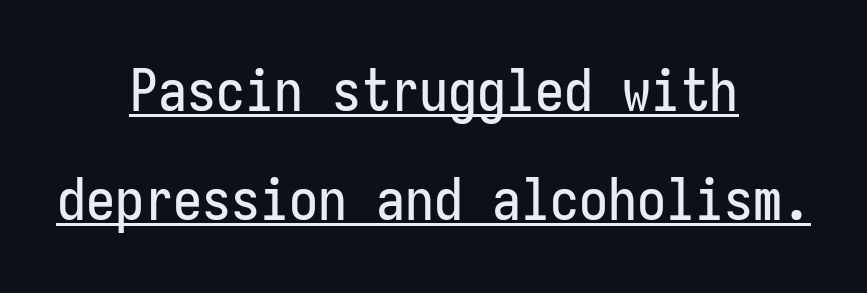
The image shows 58 px condensed sans-serif type, upright, monospaced; set centered, line spacing 1.88x, normal letter spacing, underlined; low stroke contrast and a medium x-height.
